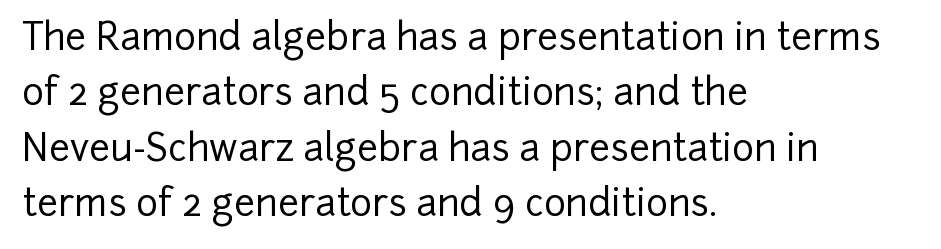
{"serif": "no", "italic": "no", "width": "normal", "stroke_contrast": "low", "x_height": "medium", "monospaced": "no", "underline": "no", "align": "left", "line_spacing": "normal", "line_spacing_ratio": 1.5, "letter_spacing": "normal", "letter_spacing_em": 0.0, "glyph_px": 37}
